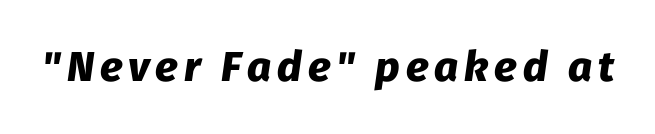
{"italic": "yes", "lean": "right", "slant_degrees": 8, "bold": "yes", "weight": "heavy", "width": "normal", "stroke_contrast": "low", "x_height": "medium", "monospaced": "no", "underline": "no", "glyph_px": 42}
